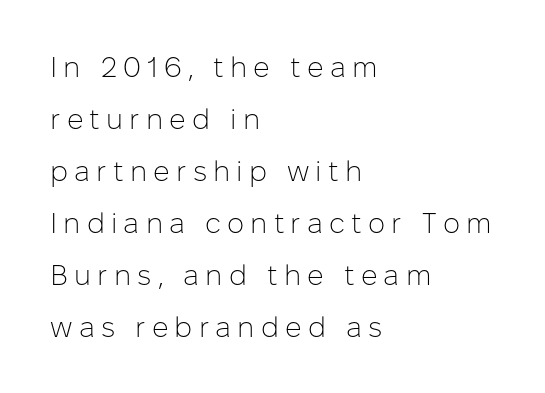
Leftover space on each line is placed entirely after the last word. This rendering features lettering with no underline. Ink coverage per letter is moderate at most. The designer went with a sans here, leaving each stem footless.
